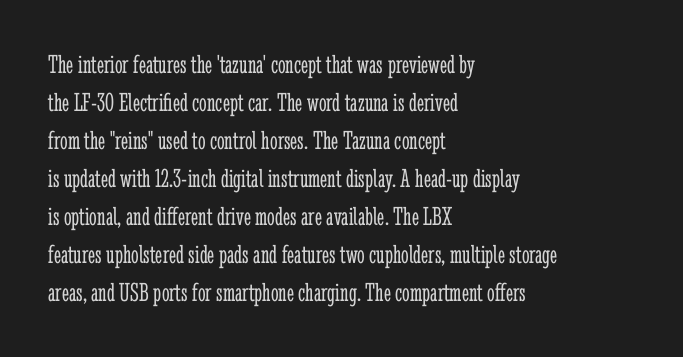
The image shows 27 px text type, upright; set left-aligned, normal line spacing (1.41x), normal letter spacing, not underlined.
